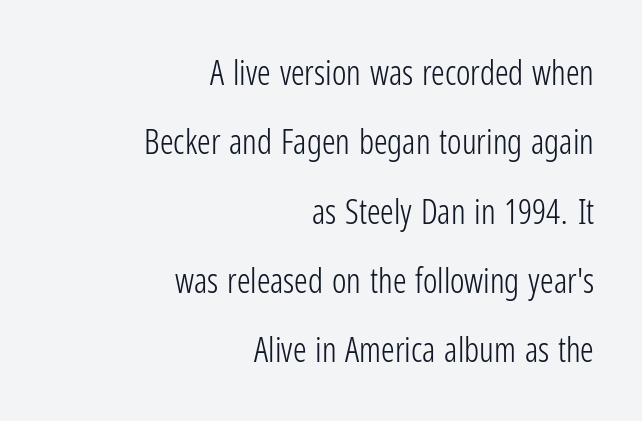
{"serif": "no", "italic": "no", "bold": "no", "weight": "light", "width": "condensed", "stroke_contrast": "low", "x_height": "medium", "monospaced": "no", "underline": "no", "align": "right", "line_spacing": "loose", "line_spacing_ratio": 2.04, "letter_spacing": "normal", "letter_spacing_em": 0.0, "glyph_px": 34}
